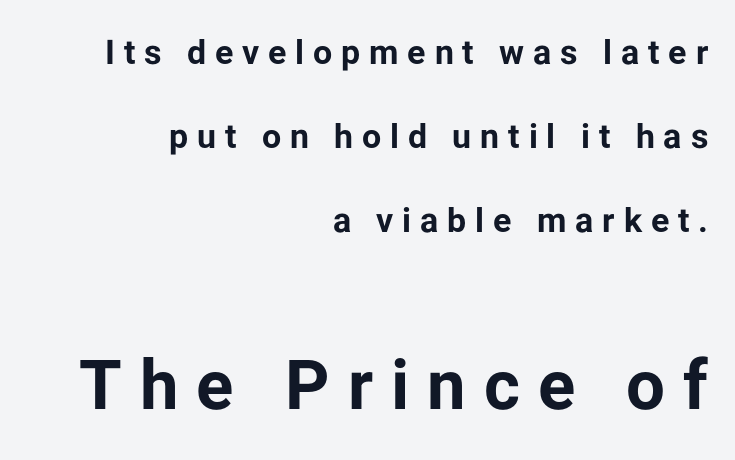
{"serif": "no", "italic": "no", "bold": "yes", "weight": "bold", "width": "normal", "stroke_contrast": "low", "x_height": "medium", "monospaced": "no", "underline": "no", "align": "right", "line_spacing": "loose", "line_spacing_ratio": 2.47, "letter_spacing": "wide", "letter_spacing_em": 0.26, "larger_block": "second", "size_ratio": 2.03, "glyph_px": 69}
